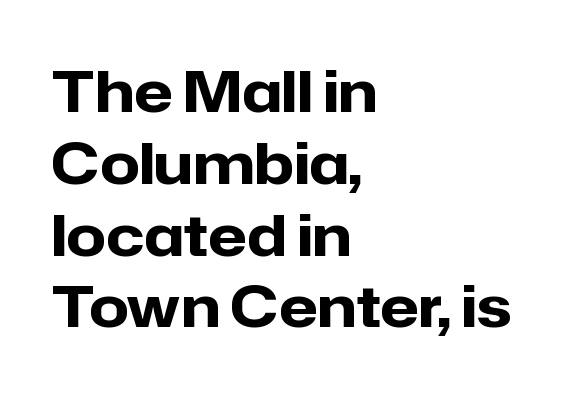
{"serif": "no", "italic": "no", "bold": "yes", "weight": "heavy", "width": "normal", "stroke_contrast": "low", "x_height": "medium", "monospaced": "no", "underline": "no", "align": "left", "line_spacing": "normal", "line_spacing_ratio": 1.26, "letter_spacing": "normal", "letter_spacing_em": 0.0, "glyph_px": 57}
